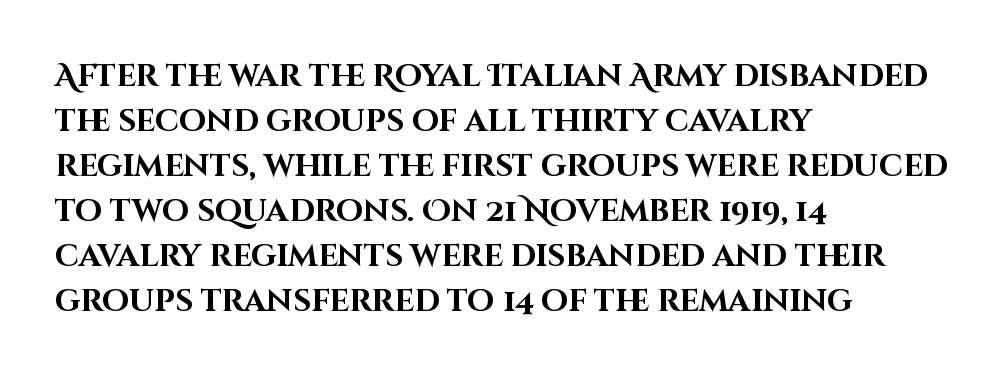
The letters sit at their default tracking, neither squeezed nor spread. Check where the strokes stop: nothing finishes them off — pure sans. Descenders hang freely into open space. Proportional: the letters do not fall into vertical columns.
